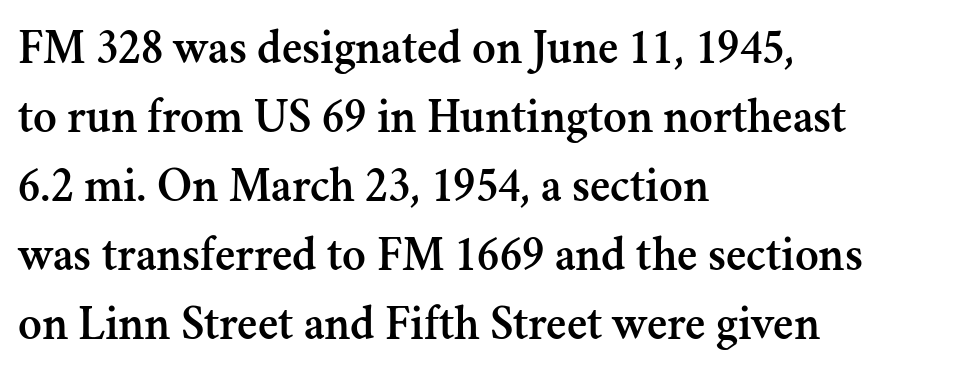
The image shows 49 px serif type, upright; set left-aligned, normal line spacing (1.41x), normal letter spacing, not underlined; medium stroke contrast and a small x-height.
